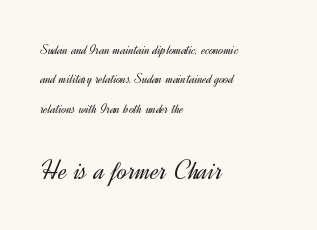
Q: Is the text bold? A: No.
Q: Is the text italic (slanted)? A: Yes.
Q: Is the typeface a serif or a sans-serif typeface? A: Sans-serif.
Q: Is the text underlined? A: No.
Q: How is the paragraph aligned? A: Left-aligned.
Q: Is the spacing between letters normal or unusually wide? A: Normal.
Q: Is the spacing between lines tight, normal or loose? A: Loose.
Q: Which block of text is set in a larger size, the first (top) or the second (bottom)? A: The second (bottom) one.
Q: Width (condensed, normal, or wide)? A: Normal.
Q: x-height? A: Small.
Q: Monospaced? A: No.
